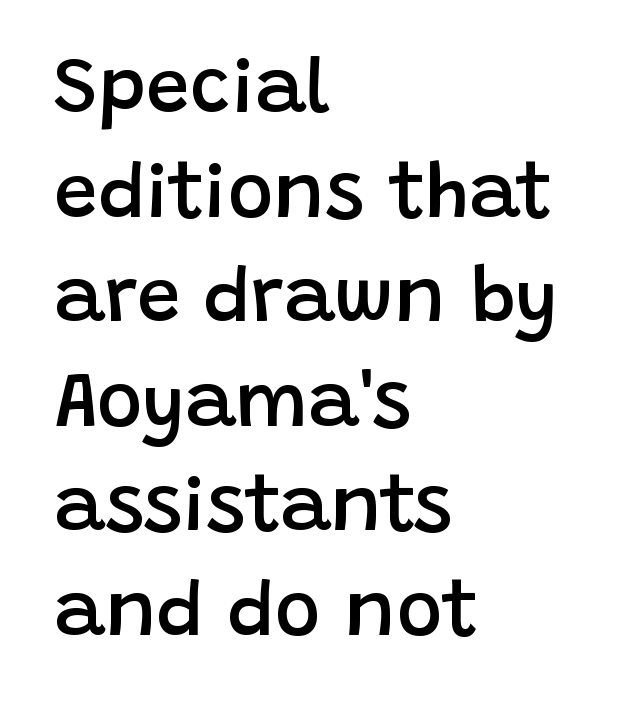
Does the weight exceed regular? Yes, but only to semibold. Layout note: lines flush left. The font's upright variant was chosen for this text. Honestly, there is no underline to notice here at all.
